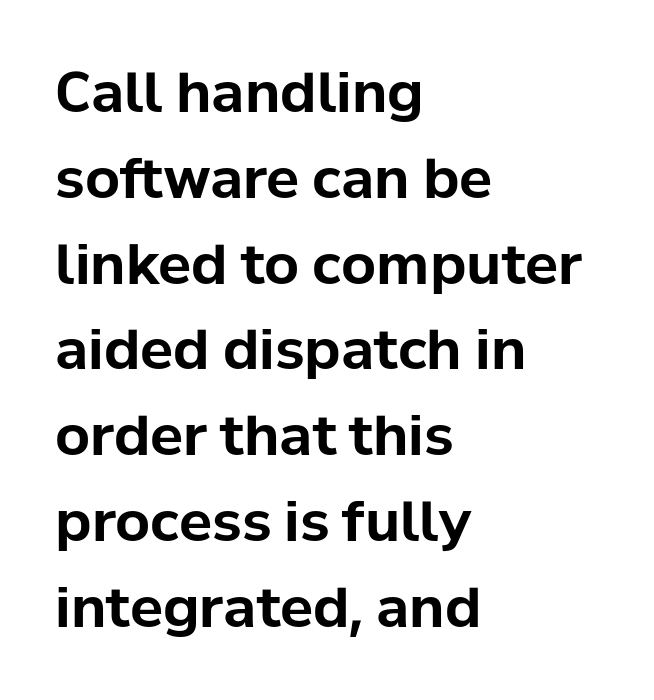
Q: Is the text bold? A: Yes.
Q: Is the text italic (slanted)? A: No, it is upright.
Q: Is the typeface a serif or a sans-serif typeface? A: Sans-serif.
Q: Is the text underlined? A: No.
Q: How is the paragraph aligned? A: Left-aligned.
Q: Is the spacing between letters normal or unusually wide? A: Normal.
Q: Is the spacing between lines tight, normal or loose? A: Normal.
Q: Width (condensed, normal, or wide)? A: Normal.
Q: Stroke contrast? A: Low.
Q: x-height? A: Medium.
Q: Monospaced? A: No.
